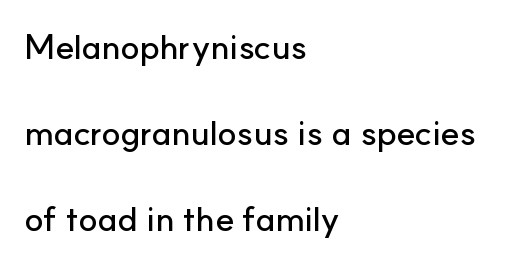
{"serif": "no", "italic": "no", "width": "normal", "stroke_contrast": "low", "x_height": "small", "monospaced": "no", "underline": "no", "align": "left", "line_spacing": "loose", "line_spacing_ratio": 2.46, "letter_spacing": "normal", "letter_spacing_em": 0.0, "glyph_px": 35}
